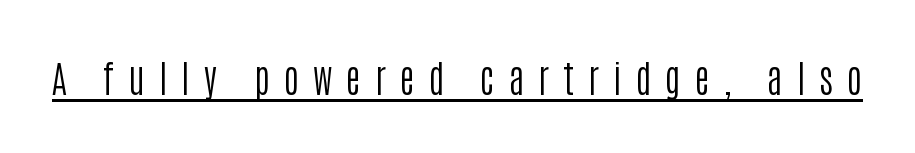
Q: Is the text bold? A: No.
Q: Is the text italic (slanted)? A: No, it is upright.
Q: Is the typeface a serif or a sans-serif typeface? A: Sans-serif.
Q: Is the text underlined? A: Yes.
Q: Is the spacing between letters normal or unusually wide? A: Unusually wide.
Q: Width (condensed, normal, or wide)? A: Condensed.
Q: Stroke contrast? A: Low.
Q: x-height? A: Large.
Q: Monospaced? A: No.
